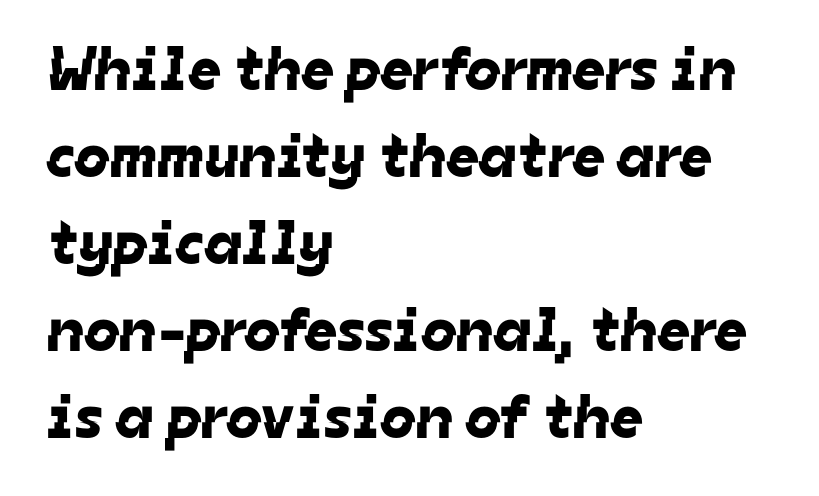
The image shows 63 px sans-serif type; set left-aligned, normal line spacing (1.38x), normal letter spacing, not underlined; low stroke contrast and a medium x-height.
